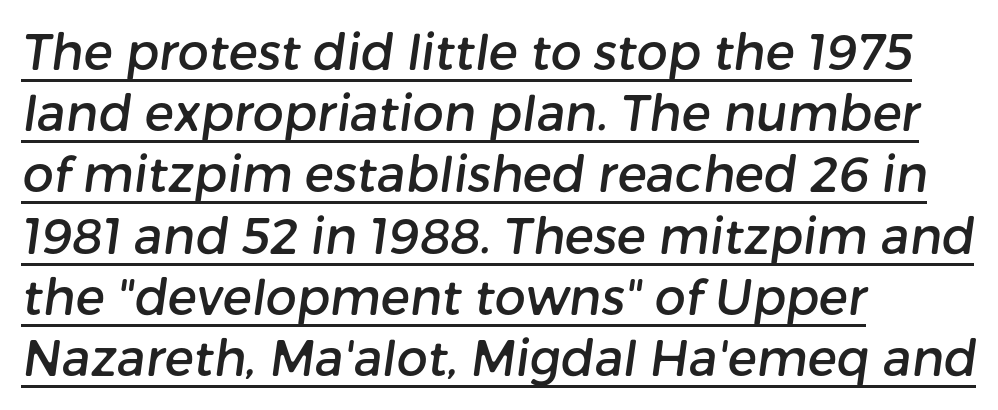
Q: Is the typeface a serif or a sans-serif typeface? A: Sans-serif.
Q: Is the text underlined? A: Yes.
Q: How is the paragraph aligned? A: Left-aligned.
Q: Is the spacing between letters normal or unusually wide? A: Normal.
Q: Is the spacing between lines tight, normal or loose? A: Normal.
Q: Width (condensed, normal, or wide)? A: Normal.
Q: Stroke contrast? A: Low.
Q: x-height? A: Medium.
Q: Monospaced? A: No.
